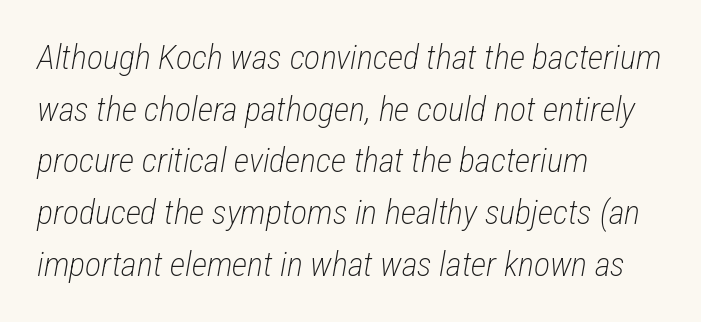
The specimen reads as italic at a glance. Descenders are the only things crossing below the line. All the whitespace from short lines collects on the right. In terms of letterspacing, this is plain default setting. Rows of type keep a routine distance in the vertical direction. The letterforms sit at book weight or below.
